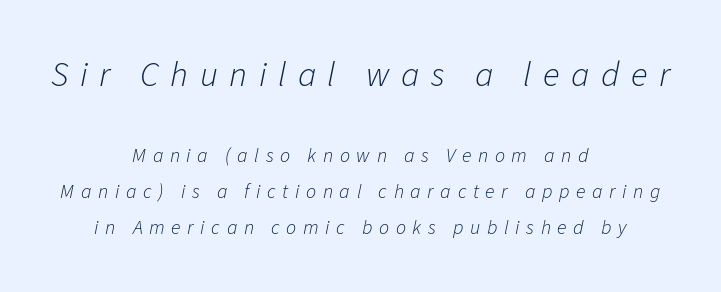
The image shows 35 px light type, italic (leaning right); set centered, line spacing 1.8x, unusually wide letter spacing (+0.33 em), not underlined; the first (top) block is 1.75x larger; low stroke contrast and a medium x-height.
